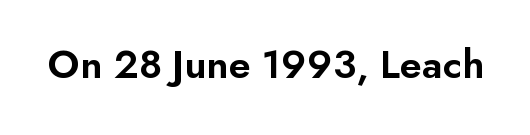
The gaps between neighbouring characters are ordinary and unremarkable. Letters rest on an invisible, unmarked baseline. A typesetter would mark this as roman, not italic. Classification — sans serif. Note the varied advance widths — an 'i' is clearly narrower than an 'm'.
